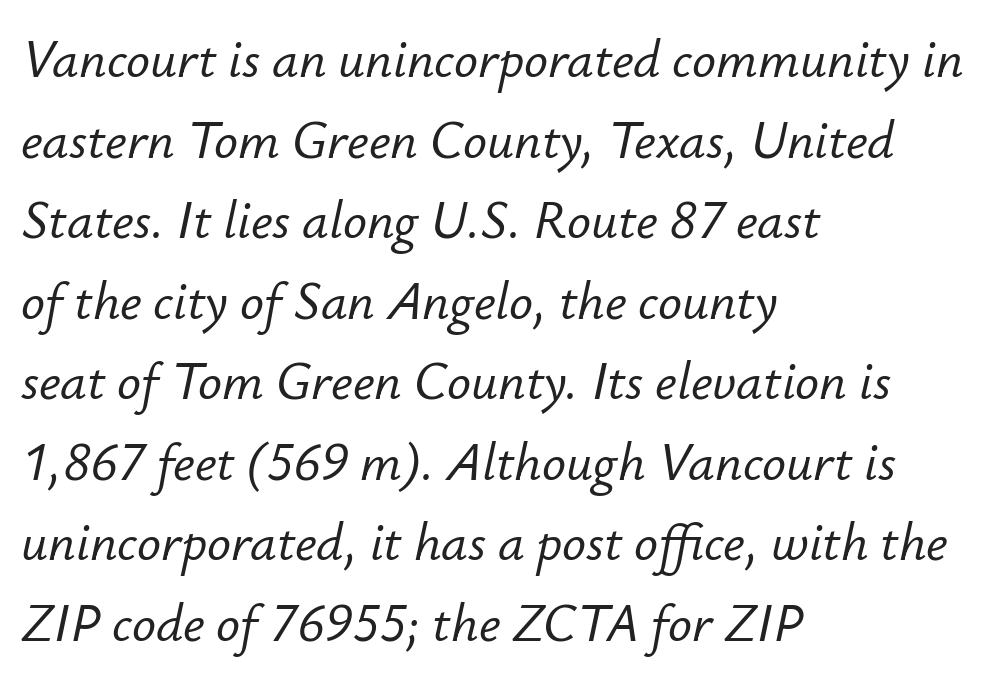
{"italic": "yes", "lean": "right", "slant_degrees": 12, "width": "normal", "stroke_contrast": "low", "x_height": "small", "monospaced": "no", "underline": "no", "align": "left", "line_spacing": "normal", "line_spacing_ratio": 1.52, "letter_spacing": "normal", "letter_spacing_em": 0.0, "glyph_px": 53}
